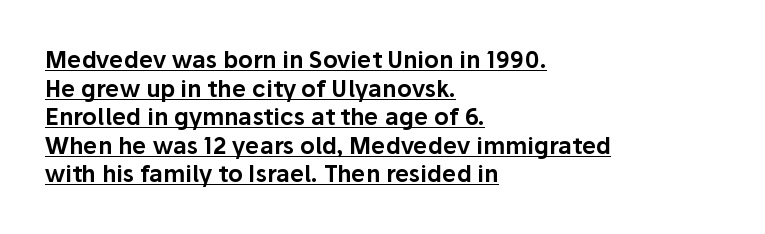
The rendering anchors every line to the left-hand side. Glyph-to-glyph distance matches everyday printed text. The typography opts for an upright posture over an oblique one. Caption: lettering with a line underneath.
